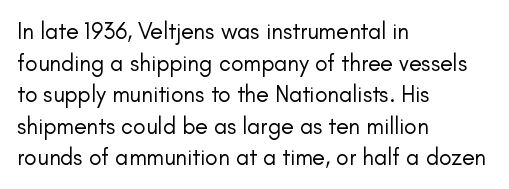
The strokes are not fattened; the text isn't bold. Beneath every word, the page is bare. Every row of glyphs begins at an identical x-position on the left. In terms of posture, this sample is upright.
